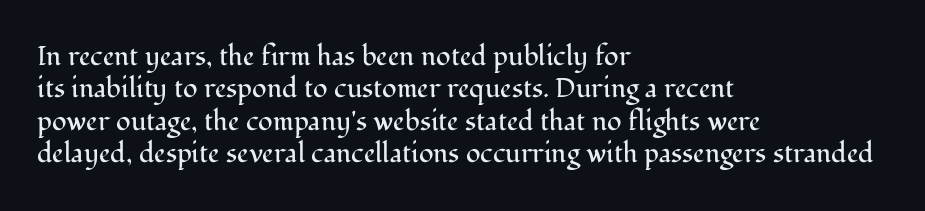
The image shows 27 px text type, upright; set left-aligned, line spacing 1.2x, normal letter spacing, not underlined.
